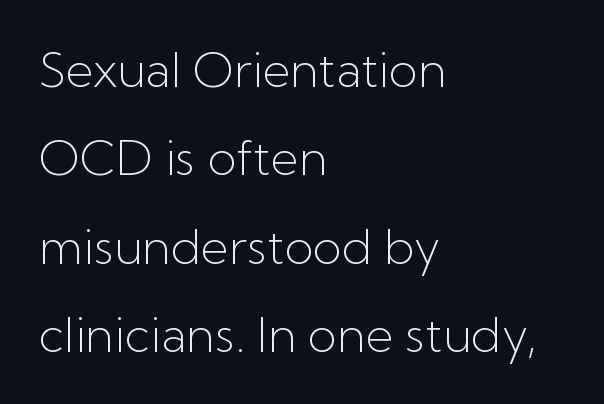
Q: Is the text bold? A: No.
Q: Is the text italic (slanted)? A: No, it is upright.
Q: Is the typeface a serif or a sans-serif typeface? A: Sans-serif.
Q: Is the text underlined? A: No.
Q: How is the paragraph aligned? A: Left-aligned.
Q: Is the spacing between letters normal or unusually wide? A: Normal.
Q: Width (condensed, normal, or wide)? A: Normal.
Q: Stroke contrast? A: Low.
Q: x-height? A: Medium.
Q: Monospaced? A: No.
